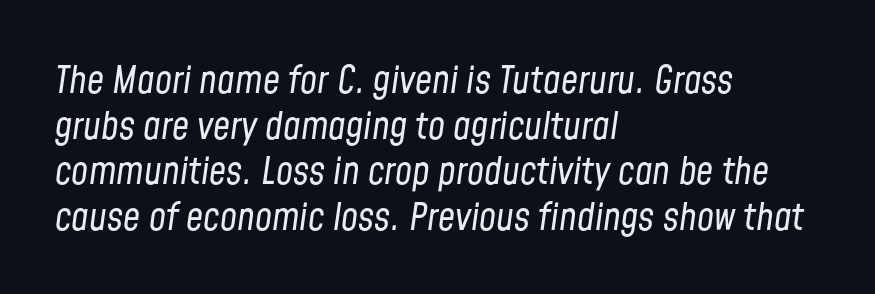
The text block is weighted toward the left margin, trailing off unevenly rightward. Weight class: somewhere from thin through regular. Character widths vary here, with narrow letters taking less room than wide ones. Each row of text sits above clean, open space. Here the glyphs are tracked normally, forming tight word shapes.
